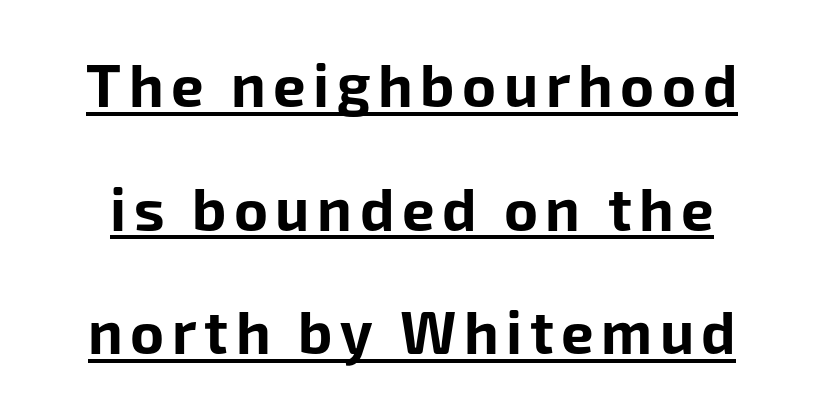
{"serif": "no", "italic": "no", "bold": "yes", "weight": "bold", "width": "normal", "stroke_contrast": "low", "x_height": "medium", "monospaced": "no", "underline": "yes", "line_spacing": "loose", "line_spacing_ratio": 2.13, "glyph_px": 58}
